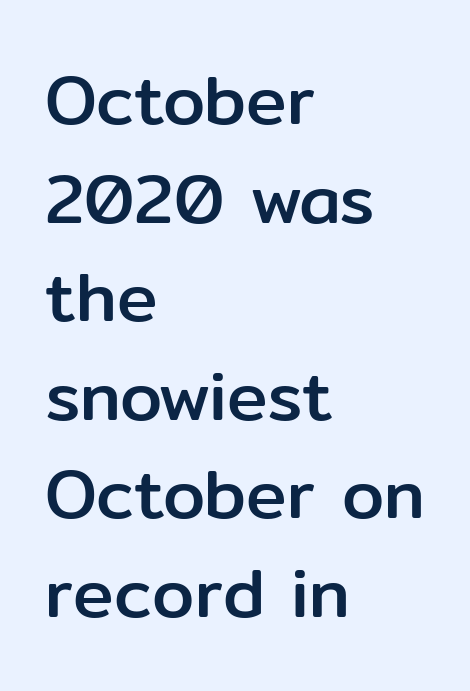
A bare baseline throughout the passage. Line spacing here is normal. The characters display no serif detailing; their extremities are plain. Letter spacing: default. Line starts are locked; line ends wander. Characters remain perfectly vertical along every line.
